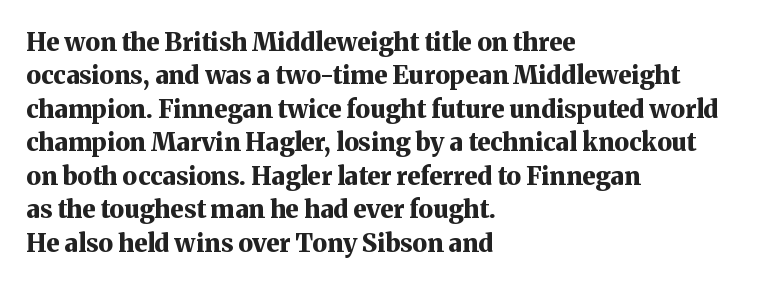
{"italic": "no", "bold": "yes", "underline": "no", "align": "left", "line_spacing": "normal", "line_spacing_ratio": 1.34, "letter_spacing": "normal", "letter_spacing_em": 0.0, "glyph_px": 25}
